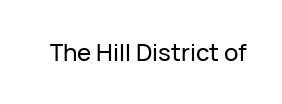
Q: Is the text italic (slanted)? A: No, it is upright.
Q: Is the text underlined? A: No.
Q: Is the spacing between letters normal or unusually wide? A: Normal.
